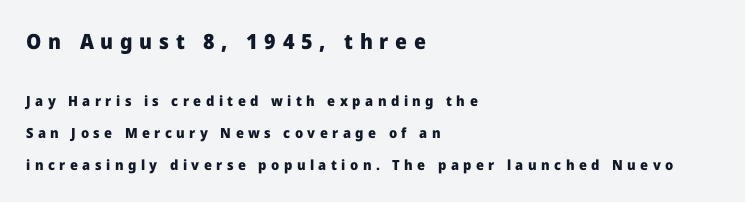
{"italic": "no", "bold": "yes", "underline": "no", "align": "left", "line_spacing": "loose", "line_spacing_ratio": 2.3, "letter_spacing": "wide", "letter_spacing_em": 0.32, "larger_block": "first", "size_ratio": 1.5, "glyph_px": 21}
